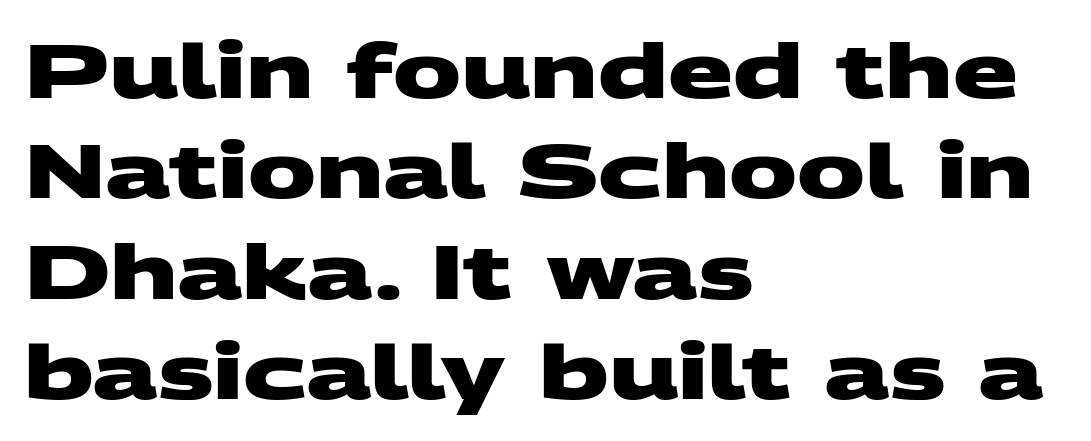
Letters rest on an invisible, unmarked baseline. The face used here is proportionally spaced, like ordinary book or web type. No extra tracking has been applied to these lines. Plenty of ink on the page — the face is bold. Rows of type keep a routine distance in the vertical direction. Horizontal alignment here is leftward, the default for most running prose.
